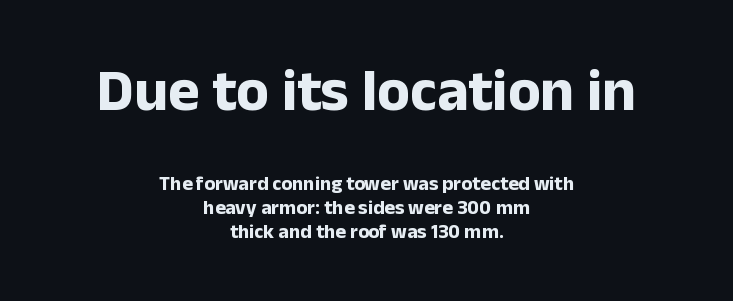
{"serif": "no", "italic": "no", "bold": "yes", "weight": "bold", "width": "normal", "stroke_contrast": "low", "x_height": "medium", "monospaced": "no", "underline": "no", "align": "center", "line_spacing_ratio": 1.2, "letter_spacing": "normal", "letter_spacing_em": 0.0, "larger_block": "first", "size_ratio": 3.0, "glyph_px": 60}
